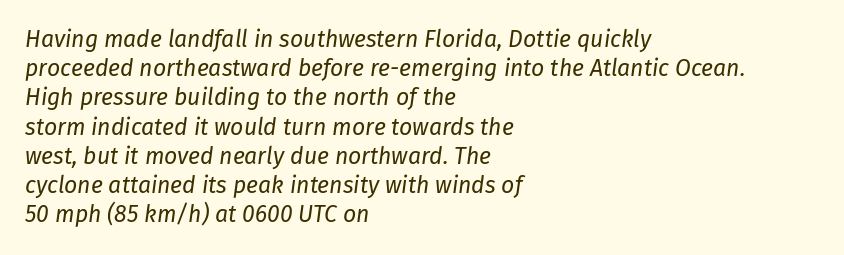
Baseline-to-baseline distance is the conventional proportion of letter height. The font sits on the lighter half of the weight spectrum, regular included. This sample is left-justified, so line endings fall wherever the words run out. You can tell it's italic because the verticals aren't actually vertical. Caption: standard tracking, unaltered. The area under the type is left untouched.
